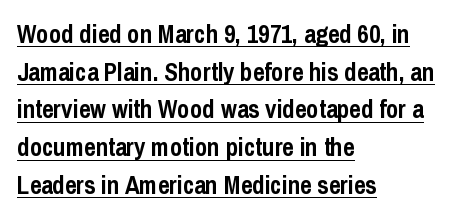
The image shows 25 px bold type, upright; set left-aligned, normal line spacing (1.51x), normal letter spacing, underlined.
